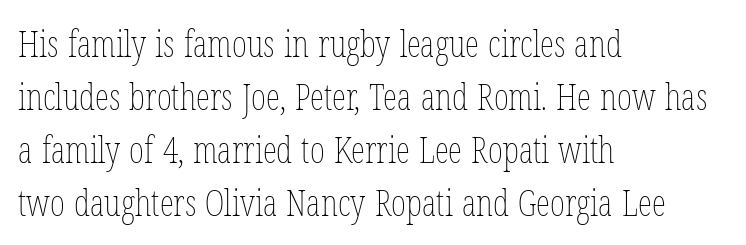
Q: Is the text bold? A: No.
Q: Is the text italic (slanted)? A: No, it is upright.
Q: Is the text underlined? A: No.
Q: How is the paragraph aligned? A: Left-aligned.
Q: Is the spacing between letters normal or unusually wide? A: Normal.
Q: Is the spacing between lines tight, normal or loose? A: Normal.
Q: Width (condensed, normal, or wide)? A: Condensed.
Q: Stroke contrast? A: Low.
Q: x-height? A: Medium.
Q: Monospaced? A: No.
